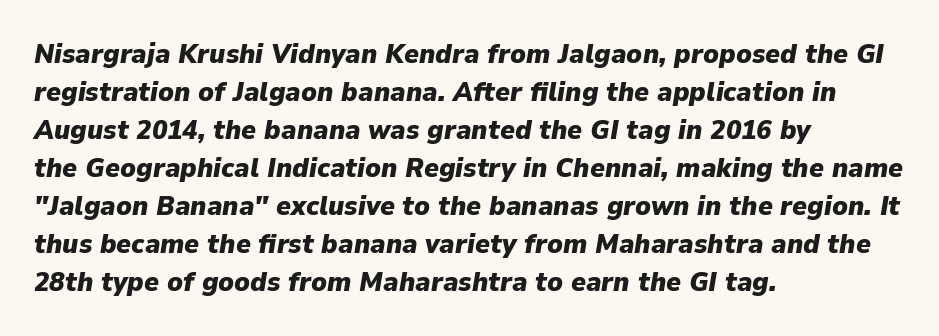
The image shows 28 px heavy type, italic (leaning right); set left-aligned, normal line spacing (1.36x), normal letter spacing, not underlined; low stroke contrast and a medium x-height.
